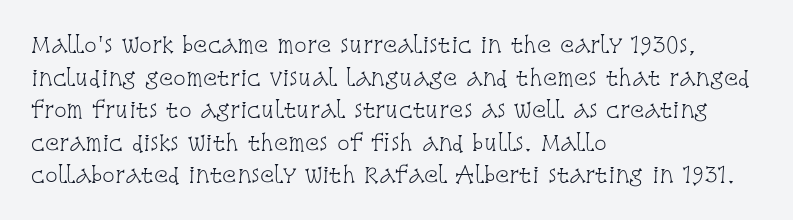
Q: Is the text bold? A: No.
Q: Is the text italic (slanted)? A: No, it is upright.
Q: Is the text underlined? A: No.
Q: How is the paragraph aligned? A: Left-aligned.
Q: Is the spacing between letters normal or unusually wide? A: Normal.
Q: Is the spacing between lines tight, normal or loose? A: Normal.
